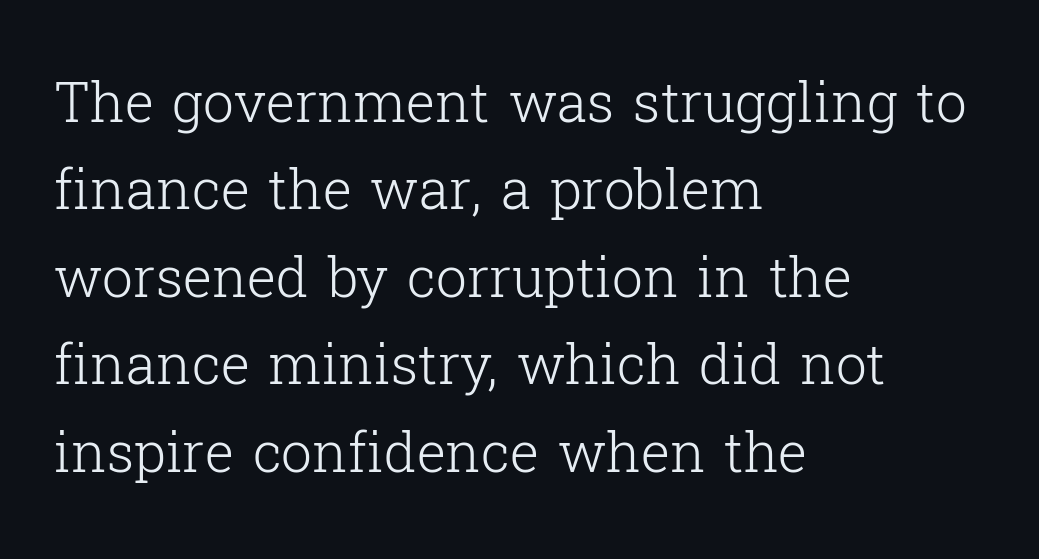
{"serif": "yes", "italic": "no", "bold": "no", "weight": "light", "width": "normal", "stroke_contrast": "low", "x_height": "medium", "monospaced": "no", "underline": "no", "align": "left", "line_spacing": "normal", "line_spacing_ratio": 1.59, "letter_spacing": "normal", "letter_spacing_em": 0.0, "glyph_px": 55}
